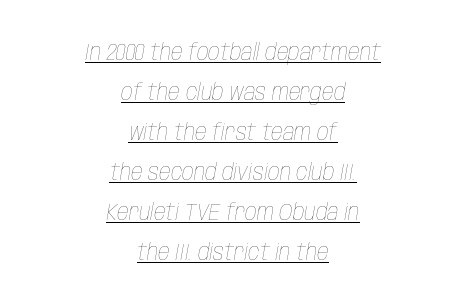
The image shows 23 px text type, italic (leaning right); set centered, line spacing 1.74x, normal letter spacing, underlined.
